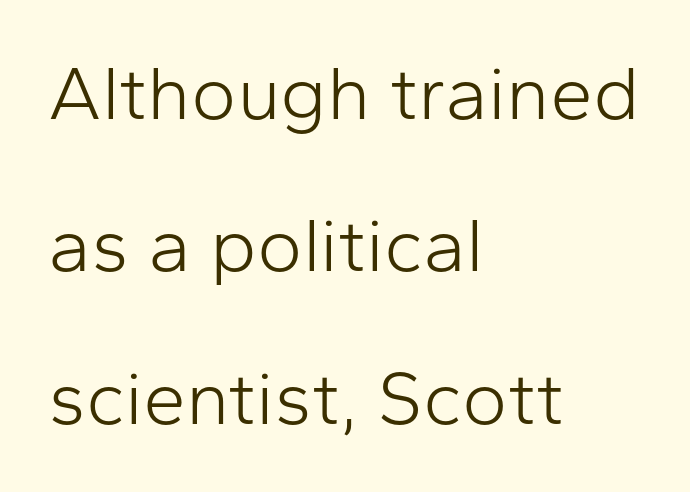
The image shows 77 px light sans-serif type, upright; set left-aligned, loose line spacing (1.98x), normal letter spacing, not underlined; low stroke contrast and a medium x-height.
